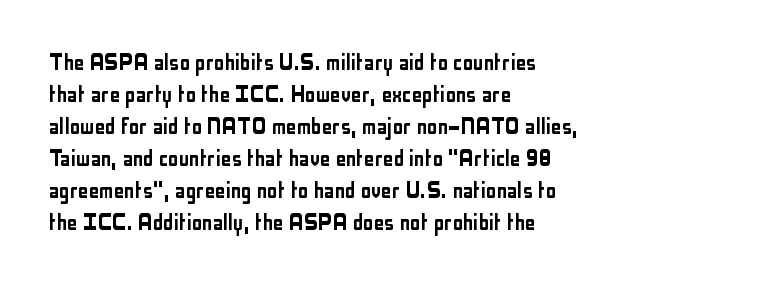
Standard letterfit; no display-style spreading of the glyphs. The string is rendered with underlining switched off. Compared with a centered layout, this one pins lines to the left instead. Vertical strokes here are truly vertical.
